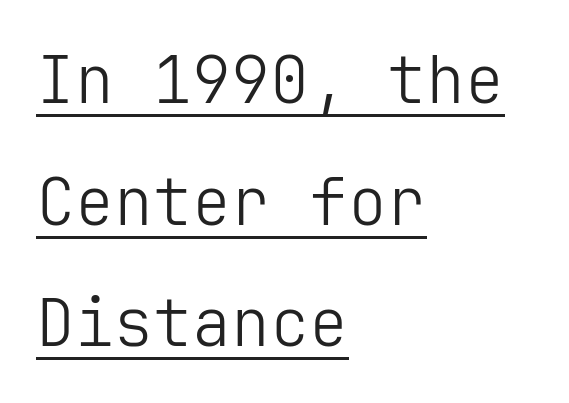
Q: Is the text bold? A: No.
Q: Is the text italic (slanted)? A: No, it is upright.
Q: Is the typeface a serif or a sans-serif typeface? A: Sans-serif.
Q: Is the text underlined? A: Yes.
Q: How is the paragraph aligned? A: Left-aligned.
Q: Is the spacing between letters normal or unusually wide? A: Normal.
Q: Width (condensed, normal, or wide)? A: Normal.
Q: Stroke contrast? A: Low.
Q: x-height? A: Medium.
